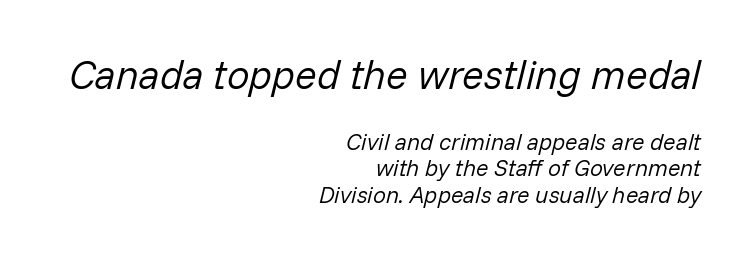
Plain, unruled lines of type. Think standard paragraph weight, or any step lighter than that. Is there much room between lines? No — they nearly touch. Larger block? The one above; the one below is distinctly smaller. Reading down the block, your eye finds every line finishing at a fixed right position. A typesetter would call this zero additional tracking.
